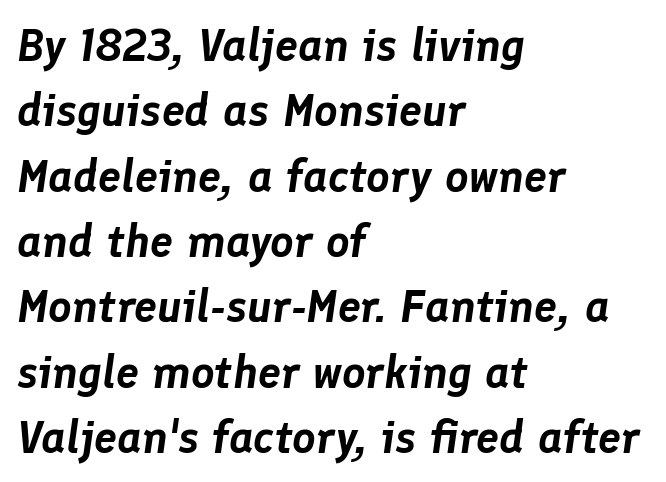
Q: Is the text italic (slanted)? A: Yes, it leans right by about 8 degrees.
Q: Is the text underlined? A: No.
Q: How is the paragraph aligned? A: Left-aligned.
Q: Is the spacing between letters normal or unusually wide? A: Normal.
Q: Is the spacing between lines tight, normal or loose? A: Normal.
Q: Width (condensed, normal, or wide)? A: Normal.
Q: Stroke contrast? A: Low.
Q: x-height? A: Medium.
Q: Monospaced? A: No.
